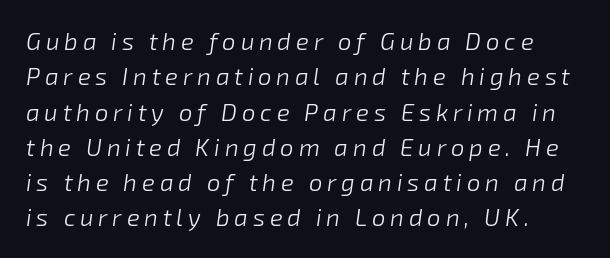
The image shows 24 px text type, italic (leaning right); set normal line spacing (1.47x), unusually wide letter spacing (+0.2 em), not underlined.
